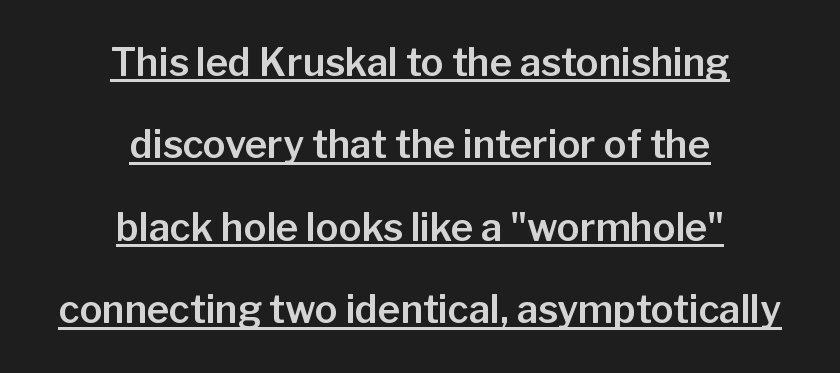
No feet cap the strokes, marking this as sans-serif type. Underline: present. It's the straight-up-and-down kind of type. Short and long lines alike share a common midpoint. Is this a fixed-width face? No — the glyphs have proportional, varying widths.
